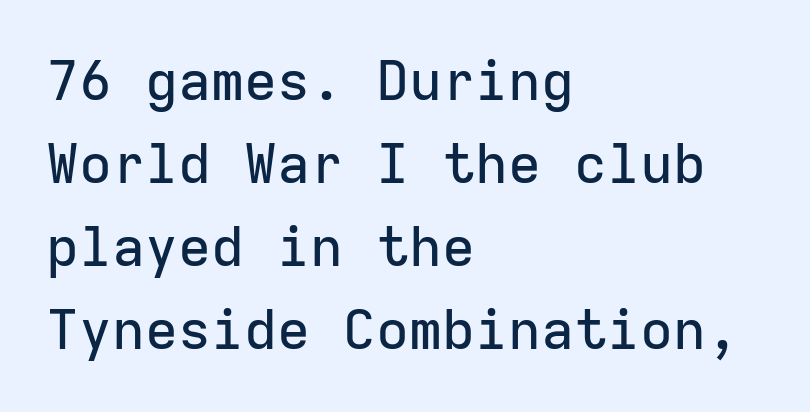
Does the copy run flush right? No — it runs flush left. Standard letterfit; no display-style spreading of the glyphs. This is the regular roman posture of the typeface. I'd call this a sans setting — the letters go barefoot. Note the uniform advance width — an 'i' takes as much space as an 'm'. Leading: standard.
